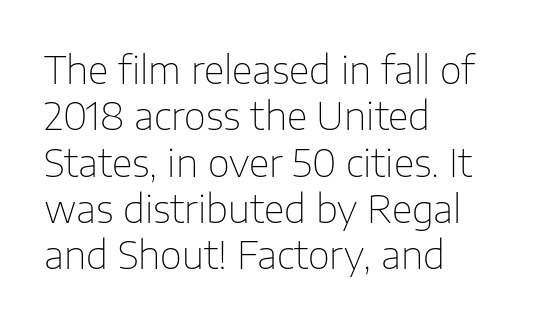
The paragraph shown leans on its left margin. The tracking reads as untouched default to a designer's eye. A typesetter would call this proportional, since set widths differ per character. Type without underlining. Serif or sans? Sans — the stroke terminals are bare. Every character sits straight up, as roman type does.
